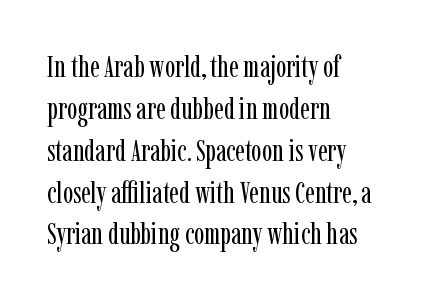
Q: Is the text bold? A: No.
Q: Is the text italic (slanted)? A: No, it is upright.
Q: Is the typeface a serif or a sans-serif typeface? A: Serif.
Q: Is the text underlined? A: No.
Q: How is the paragraph aligned? A: Left-aligned.
Q: Is the spacing between letters normal or unusually wide? A: Normal.
Q: Is the spacing between lines tight, normal or loose? A: Normal.
Q: Width (condensed, normal, or wide)? A: Condensed.
Q: Stroke contrast? A: Low.
Q: x-height? A: Medium.
Q: Monospaced? A: No.
